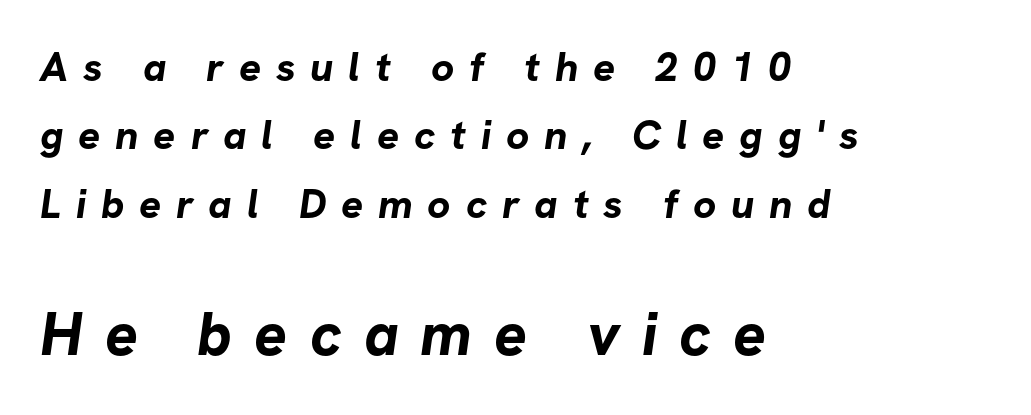
{"serif": "no", "bold": "yes", "weight": "bold", "width": "normal", "stroke_contrast": "low", "x_height": "medium", "monospaced": "no", "underline": "no", "align": "left", "line_spacing": "normal", "line_spacing_ratio": 1.67, "letter_spacing": "wide", "letter_spacing_em": 0.36, "larger_block": "second", "size_ratio": 1.49, "glyph_px": 61}
